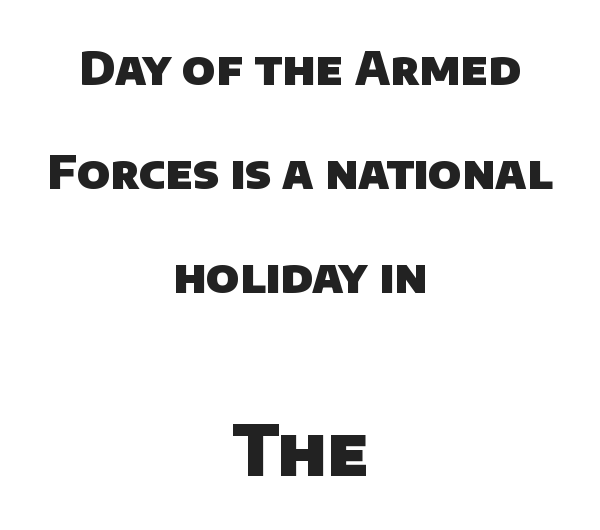
The image shows 69 px heavy sans-serif type; set centered, loose line spacing (2.26x), normal letter spacing, not underlined; the second (bottom) block is 1.5x larger; low stroke contrast and a large x-height.
